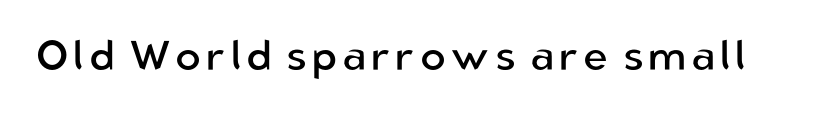
{"serif": "no", "italic": "no", "bold": "no", "weight": "regular", "width": "normal", "stroke_contrast": "low", "x_height": "medium", "monospaced": "no", "underline": "no", "glyph_px": 42}
